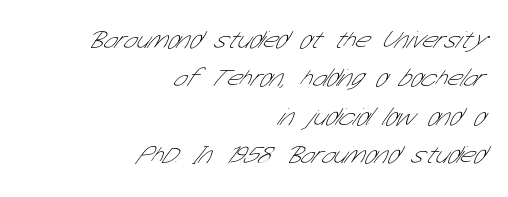
The image shows 25 px text type; set right-aligned, normal line spacing (1.54x), normal letter spacing, not underlined.
